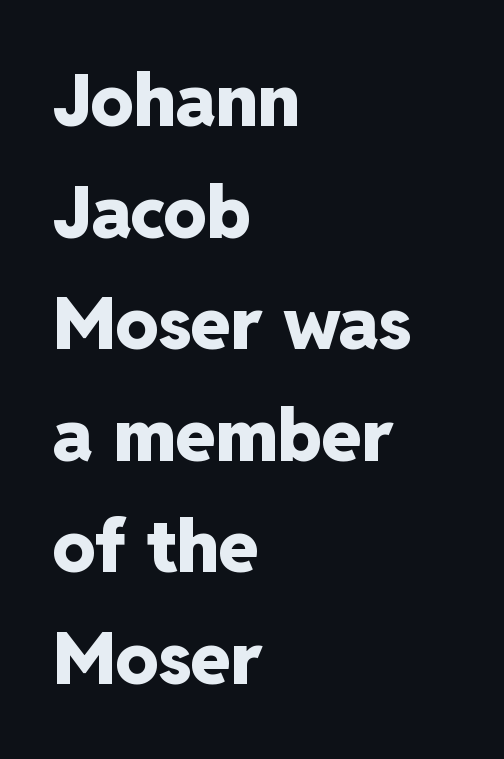
{"serif": "no", "italic": "no", "bold": "yes", "weight": "heavy", "width": "normal", "stroke_contrast": "low", "x_height": "medium", "monospaced": "no", "underline": "no", "align": "left", "line_spacing": "normal", "line_spacing_ratio": 1.55, "letter_spacing": "normal", "letter_spacing_em": 0.0, "glyph_px": 72}
